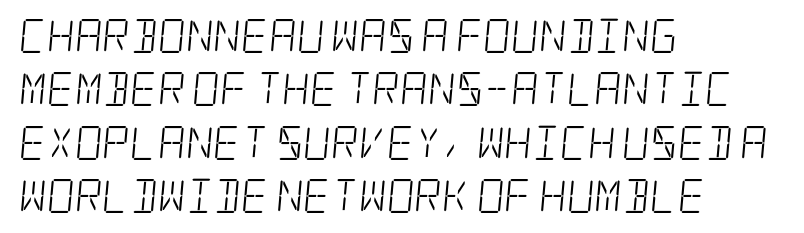
The baseline area is clear. All the whitespace from short lines collects on the right. The letterforms sit at book weight or below. Vertical spacing — default.
